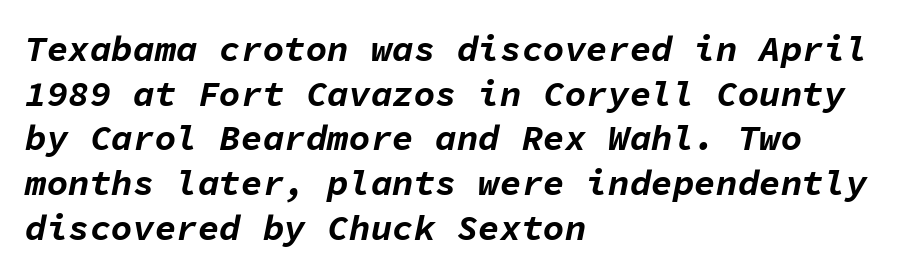
{"italic": "yes", "lean": "right", "slant_degrees": 11, "bold": "yes", "weight": "bold", "width": "normal", "stroke_contrast": "low", "x_height": "medium", "monospaced": "yes", "underline": "no", "align": "left", "line_spacing_ratio": 1.24, "letter_spacing": "normal", "letter_spacing_em": 0.0, "glyph_px": 36}
